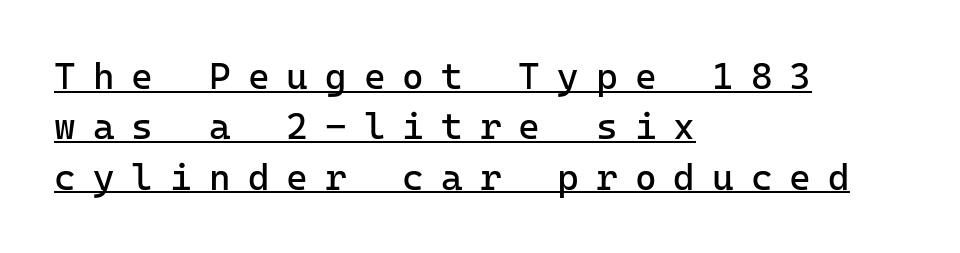
{"serif": "no", "italic": "no", "bold": "no", "weight": "regular", "width": "normal", "stroke_contrast": "low", "x_height": "medium", "monospaced": "yes", "underline": "yes", "align": "left", "line_spacing": "normal", "line_spacing_ratio": 1.36, "letter_spacing": "wide", "letter_spacing_em": 0.46, "glyph_px": 37}
